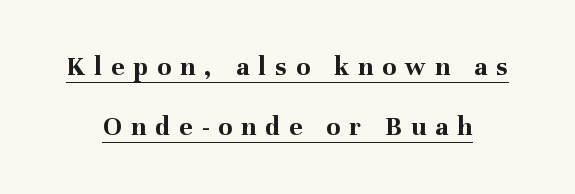
Q: Is the text bold? A: Yes.
Q: Is the text italic (slanted)? A: No, it is upright.
Q: Is the typeface a serif or a sans-serif typeface? A: Serif.
Q: Is the text underlined? A: Yes.
Q: Is the spacing between letters normal or unusually wide? A: Unusually wide.
Q: Is the spacing between lines tight, normal or loose? A: Loose.
Q: Width (condensed, normal, or wide)? A: Normal.
Q: Stroke contrast? A: Medium.
Q: x-height? A: Medium.
Q: Monospaced? A: No.
